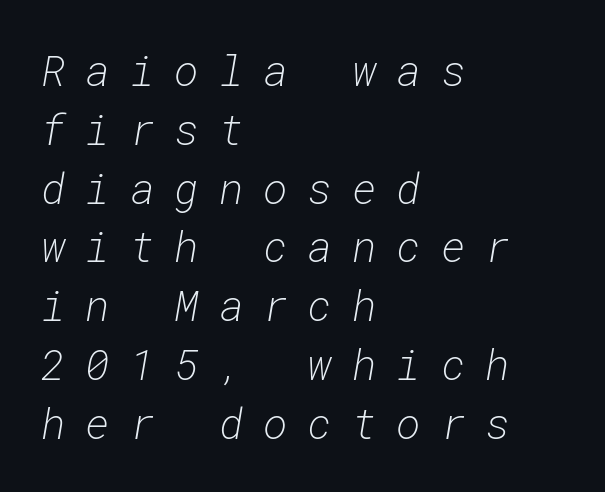
The passage shown is typed in a monospace face where columns stay perfectly aligned. Glance below the letters and you will spot only blank space. This sample uses an oblique cut, with every glyph tilted off the vertical. Short note: letters widely spaced. Stem width sits at or under what a default text font uses. Visually the block forms a straight wall on the left and a jagged coastline on the right.
